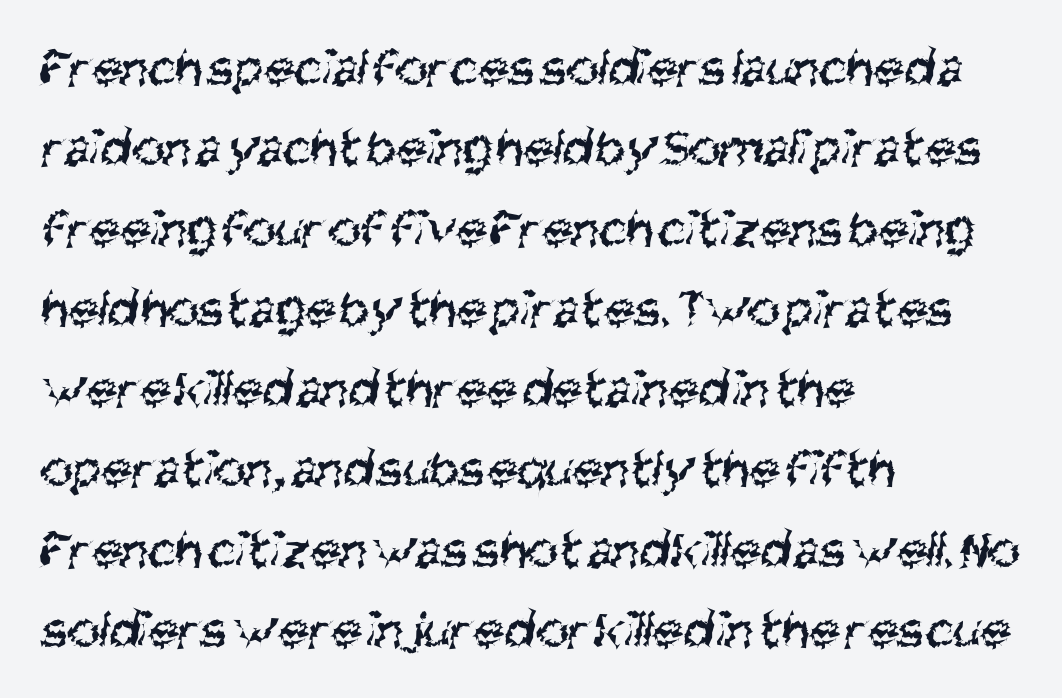
The image shows 55 px regular-weight, condensed sans-serif type; set left-aligned, normal line spacing (1.46x), normal letter spacing, not underlined; medium stroke contrast and a large x-height.
